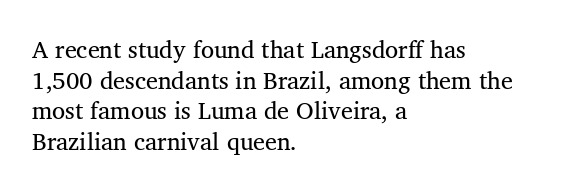
The image shows 24 px text type; set left-aligned, normal line spacing (1.28x), normal letter spacing, not underlined.
